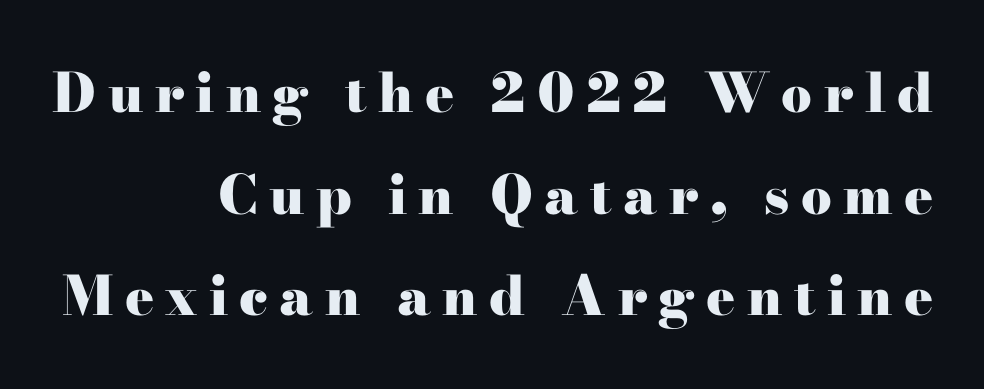
The image shows 54 px heavy, wide serif type, upright; set right-aligned, line spacing 1.88x, unusually wide letter spacing (+0.21 em), not underlined; high stroke contrast and a small x-height.
